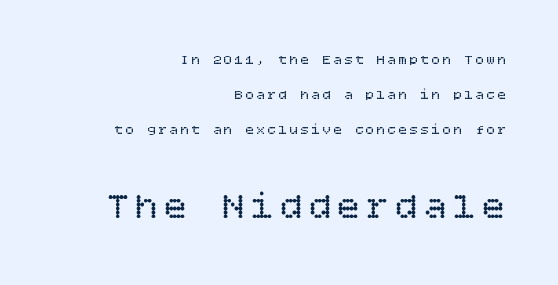
Underline: absent. Horizontal bands of white between lines are thick stripes. Caption: upper text group reduced, lower text group enlarged. Quick note: not italic, upright.
